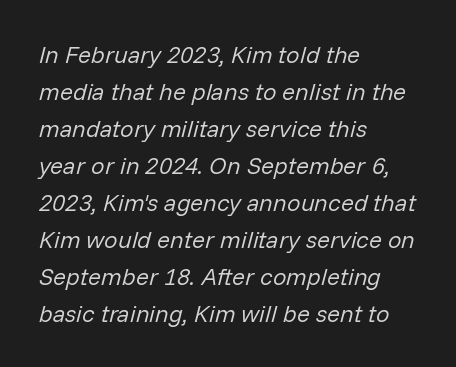
Q: Is the text bold? A: No.
Q: Is the text italic (slanted)? A: Yes, it leans right by about 14 degrees.
Q: Is the text underlined? A: No.
Q: How is the paragraph aligned? A: Left-aligned.
Q: Is the spacing between letters normal or unusually wide? A: Normal.
Q: Is the spacing between lines tight, normal or loose? A: Normal.
